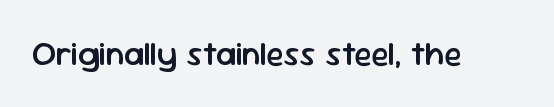
The image shows 33 px semibold sans-serif type, upright; set normal letter spacing, not underlined; low stroke contrast and a medium x-height.
